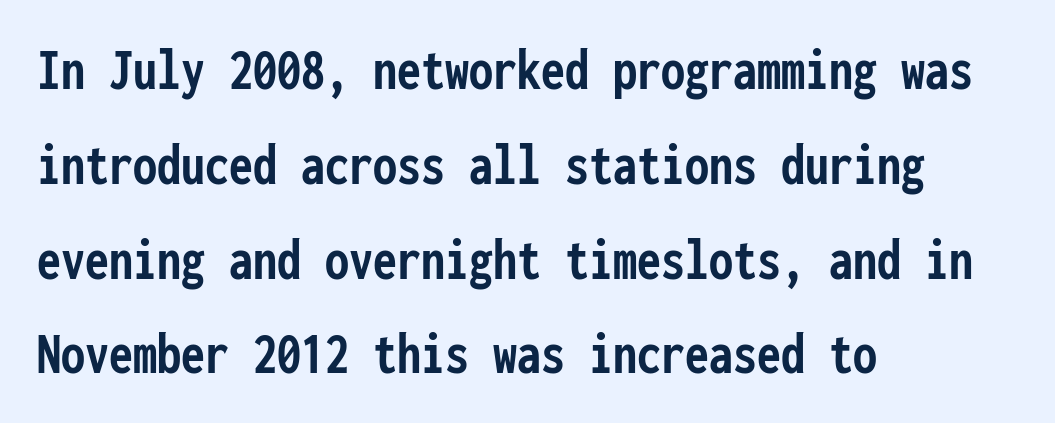
{"serif": "no", "italic": "no", "bold": "yes", "weight": "semibold", "width": "condensed", "stroke_contrast": "low", "x_height": "medium", "monospaced": "yes", "underline": "no", "align": "left", "line_spacing": "normal", "line_spacing_ratio": 1.58, "letter_spacing": "normal", "letter_spacing_em": 0.0, "glyph_px": 60}
